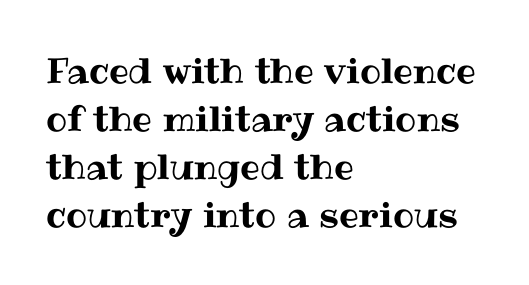
Q: Is the text italic (slanted)? A: No, it is upright.
Q: Is the text underlined? A: No.
Q: How is the paragraph aligned? A: Left-aligned.
Q: Is the spacing between letters normal or unusually wide? A: Normal.
Q: Is the spacing between lines tight, normal or loose? A: Normal.
Q: Width (condensed, normal, or wide)? A: Normal.
Q: Stroke contrast? A: Medium.
Q: x-height? A: Medium.
Q: Monospaced? A: No.
